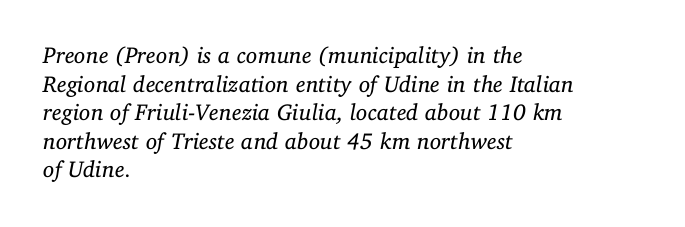
The image shows 23 px text type, italic (leaning right); set left-aligned, line spacing 1.24x, normal letter spacing, not underlined.
